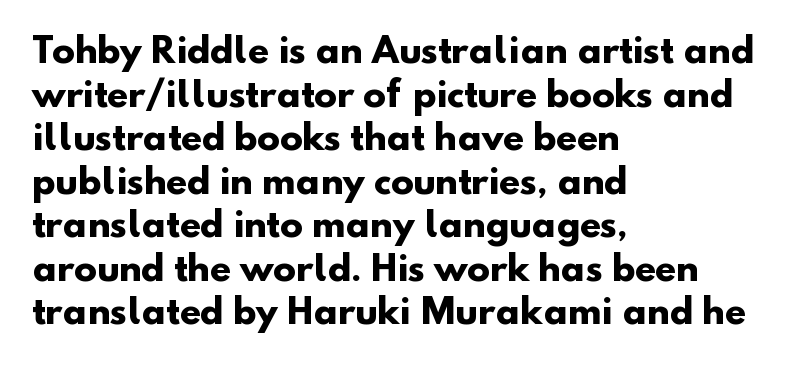
The image shows 34 px heavy sans-serif type; set left-aligned, normal line spacing (1.28x), normal letter spacing, not underlined; low stroke contrast and a small x-height.
